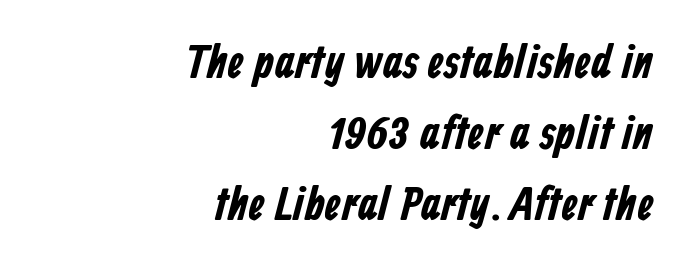
Q: Is the typeface a serif or a sans-serif typeface? A: Sans-serif.
Q: Is the text underlined? A: No.
Q: How is the paragraph aligned? A: Right-aligned.
Q: Is the spacing between letters normal or unusually wide? A: Normal.
Q: Is the spacing between lines tight, normal or loose? A: Normal.
Q: Width (condensed, normal, or wide)? A: Condensed.
Q: Stroke contrast? A: Low.
Q: x-height? A: Medium.
Q: Monospaced? A: No.
